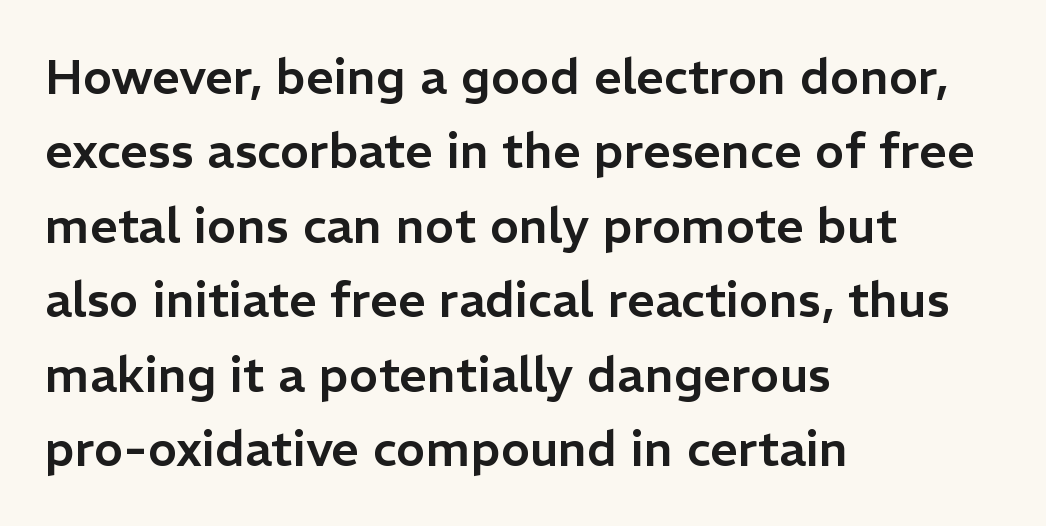
Is the letter spacing exaggerated? No — it looks like the ordinary default. The rendering uses natural spacing where letterforms have individual widths. Students, observe: this is what conventionally led text looks like. The type family on display is of the sans-serif kind. Which margin do the lines hug? The left one — the right edge is uneven. Italic? Not at all — the glyphs are vertical.
